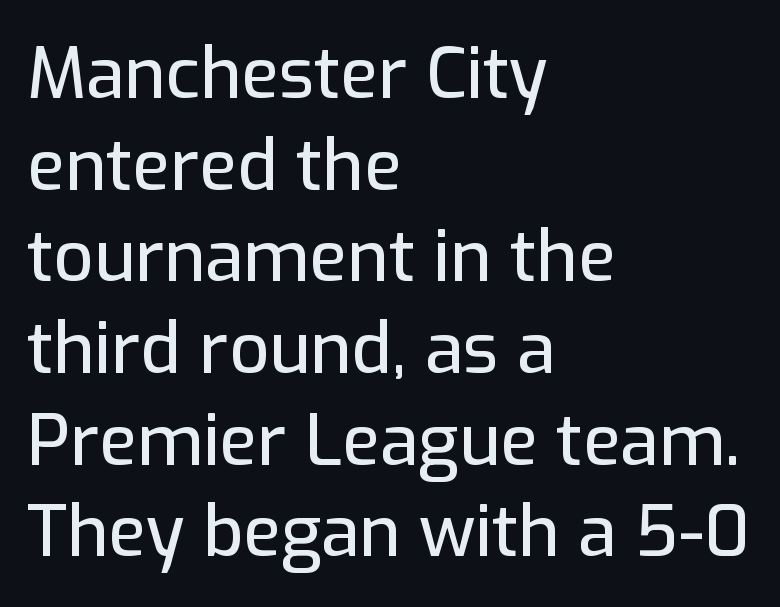
{"serif": "no", "italic": "no", "width": "normal", "stroke_contrast": "low", "x_height": "medium", "monospaced": "no", "underline": "no", "align": "left", "line_spacing": "normal", "line_spacing_ratio": 1.31, "letter_spacing": "normal", "letter_spacing_em": 0.0, "glyph_px": 70}
